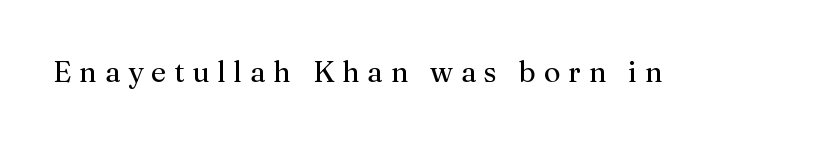
{"serif": "yes", "italic": "no", "bold": "no", "weight": "regular", "width": "normal", "stroke_contrast": "medium", "x_height": "medium", "monospaced": "no", "underline": "no", "letter_spacing": "wide", "letter_spacing_em": 0.27, "glyph_px": 29}
